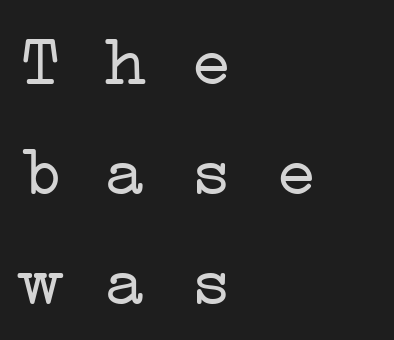
The zone under the glyphs is completely vacant. Caption: standard tracking, unaltered. The line-height multiplier appears to be the usual default. These glyphs show unthickened strokes, regular width or finer.
